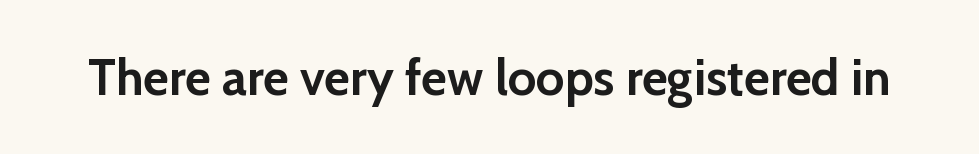
Q: Is the text bold? A: Yes.
Q: Is the text italic (slanted)? A: No, it is upright.
Q: Is the typeface a serif or a sans-serif typeface? A: Sans-serif.
Q: Is the text underlined? A: No.
Q: Is the spacing between letters normal or unusually wide? A: Normal.
Q: Width (condensed, normal, or wide)? A: Normal.
Q: Stroke contrast? A: Low.
Q: x-height? A: Medium.
Q: Monospaced? A: No.
